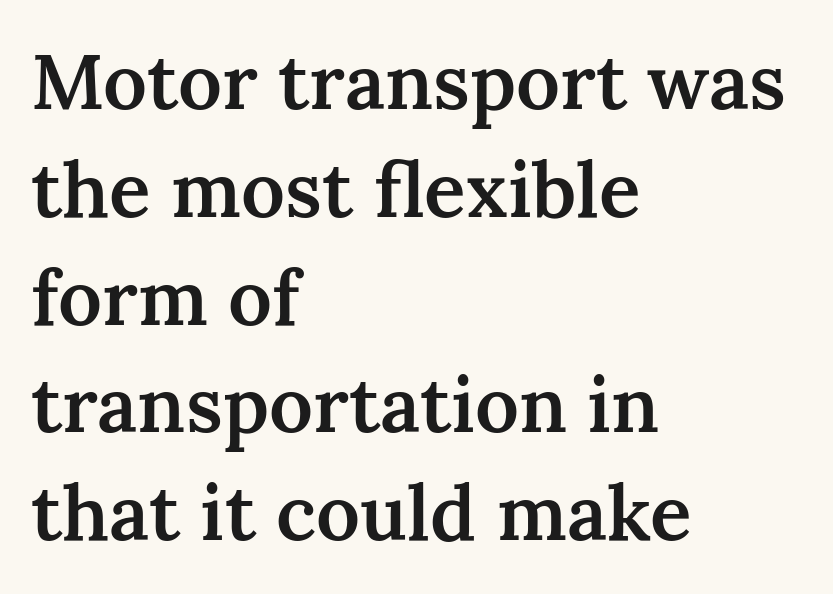
Q: Is the text bold? A: Semi-bold.
Q: Is the text italic (slanted)? A: No, it is upright.
Q: Is the typeface a serif or a sans-serif typeface? A: Serif.
Q: Is the text underlined? A: No.
Q: How is the paragraph aligned? A: Left-aligned.
Q: Is the spacing between letters normal or unusually wide? A: Normal.
Q: Is the spacing between lines tight, normal or loose? A: Normal.
Q: Width (condensed, normal, or wide)? A: Normal.
Q: Stroke contrast? A: Medium.
Q: x-height? A: Medium.
Q: Monospaced? A: No.
